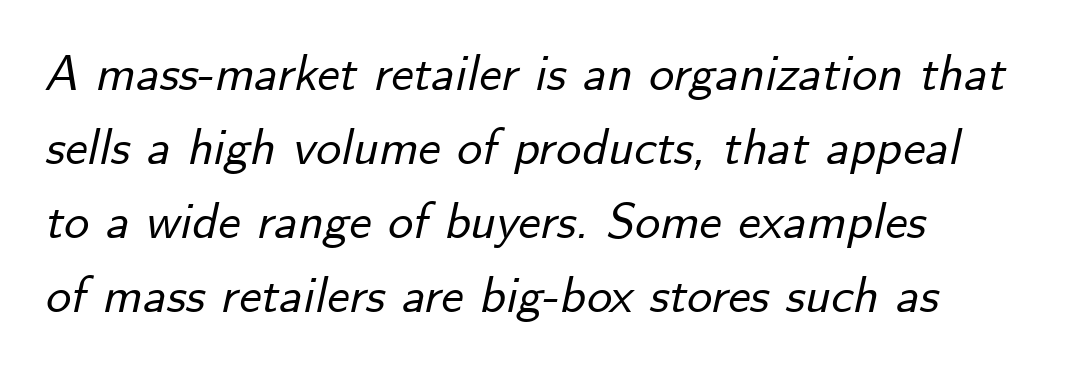
Looks like regular typesetting: each glyph gets only the width it needs. A student would call this left alignment; a typographer would say flush left, rag right. No extra tracking has been applied to these lines. Letters rest on an invisible, unmarked baseline. The lettering tilts uniformly, giving the passage an italic look. This sample keeps an unexceptional amount of space between lines.
